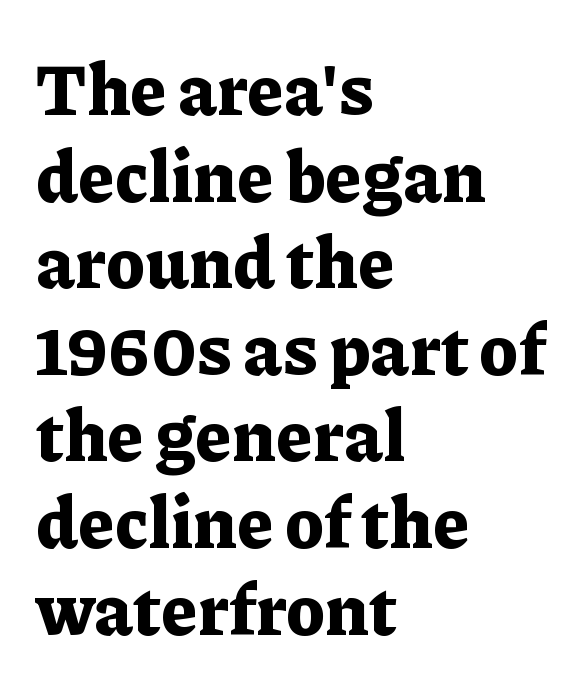
The image shows 71 px bold serif type, upright; set left-aligned, line spacing 1.22x, normal letter spacing, not underlined; low stroke contrast and a medium x-height.
